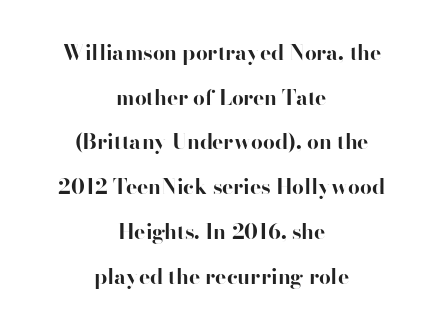
{"italic": "no", "bold": "yes", "underline": "no", "align": "center", "line_spacing": "loose", "line_spacing_ratio": 2.13, "letter_spacing": "normal", "letter_spacing_em": 0.0, "glyph_px": 21}
